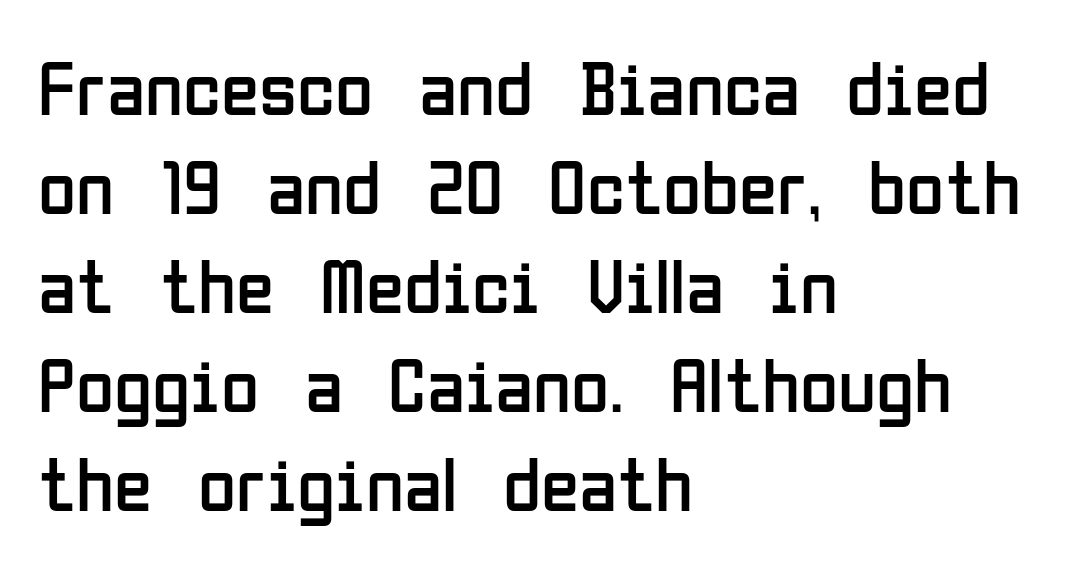
The weight would be labelled regular, book, light, or lighter still. The paragraph shown leans on its left margin. The rows are spaced the way most documents space them. Here the designer chose a conventional face with non-uniform glyph widths. Words float on clear page, feet unadorned. The font's upright variant was chosen for this text.
